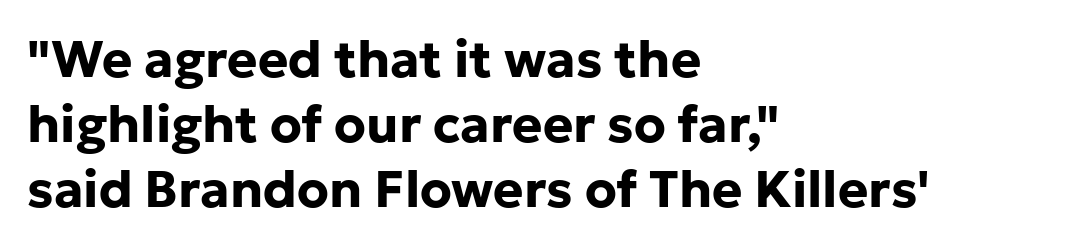
Q: Is the text bold? A: Yes.
Q: Is the text italic (slanted)? A: No, it is upright.
Q: Is the typeface a serif or a sans-serif typeface? A: Sans-serif.
Q: Is the text underlined? A: No.
Q: How is the paragraph aligned? A: Left-aligned.
Q: Is the spacing between letters normal or unusually wide? A: Normal.
Q: Is the spacing between lines tight, normal or loose? A: Normal.
Q: Width (condensed, normal, or wide)? A: Normal.
Q: Stroke contrast? A: Low.
Q: x-height? A: Medium.
Q: Monospaced? A: No.
